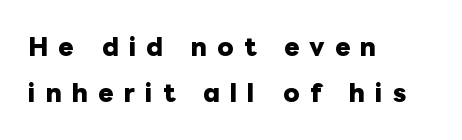
Q: Is the text bold? A: Yes.
Q: Is the text italic (slanted)? A: No, it is upright.
Q: Is the text underlined? A: No.
Q: How is the paragraph aligned? A: Left-aligned.
Q: Is the spacing between letters normal or unusually wide? A: Unusually wide.
Q: Is the spacing between lines tight, normal or loose? A: Loose.
